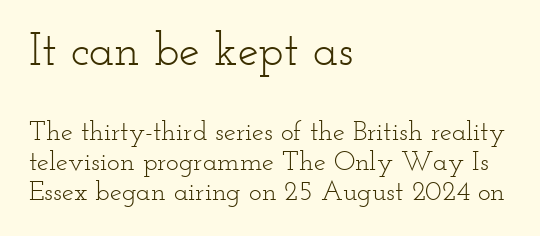
The image shows 47 px light, wide serif type, upright; set left-aligned, tight line spacing (1.11x), normal letter spacing, not underlined; the first (top) block is 1.74x larger; low stroke contrast and a small x-height.
